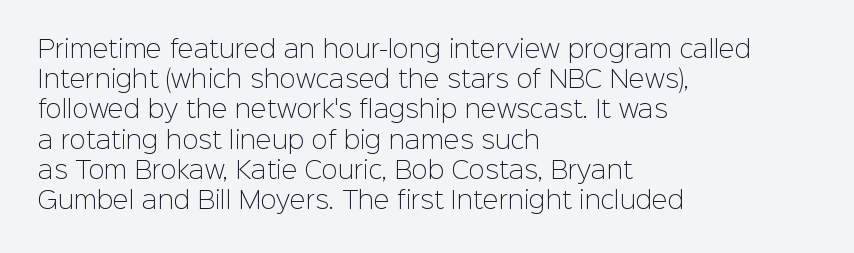
Q: Is the text bold? A: No.
Q: Is the text italic (slanted)? A: No, it is upright.
Q: Is the text underlined? A: No.
Q: How is the paragraph aligned? A: Left-aligned.
Q: Is the spacing between letters normal or unusually wide? A: Normal.
Q: Is the spacing between lines tight, normal or loose? A: Normal.
